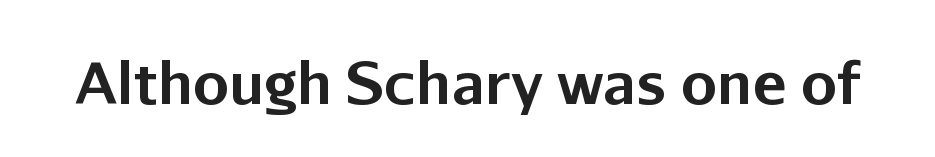
The image shows 57 px bold sans-serif type, upright; set normal letter spacing, not underlined; low stroke contrast and a medium x-height.
